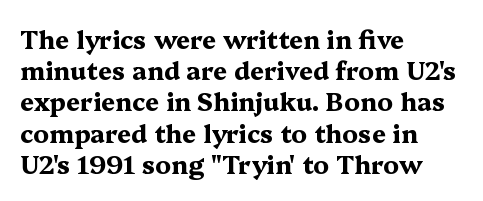
Caption: standard tracking, unaltered. Weight: bold. Line beginnings align vertically; line endings do not. The type sits square on the baseline with zero lean.
